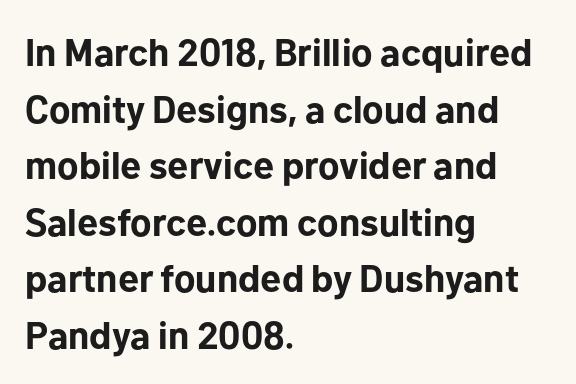
Q: Is the text bold? A: Yes.
Q: Is the text italic (slanted)? A: No, it is upright.
Q: Is the typeface a serif or a sans-serif typeface? A: Sans-serif.
Q: Is the text underlined? A: No.
Q: How is the paragraph aligned? A: Left-aligned.
Q: Is the spacing between letters normal or unusually wide? A: Normal.
Q: Is the spacing between lines tight, normal or loose? A: Normal.
Q: Width (condensed, normal, or wide)? A: Normal.
Q: Stroke contrast? A: Low.
Q: x-height? A: Medium.
Q: Monospaced? A: No.
